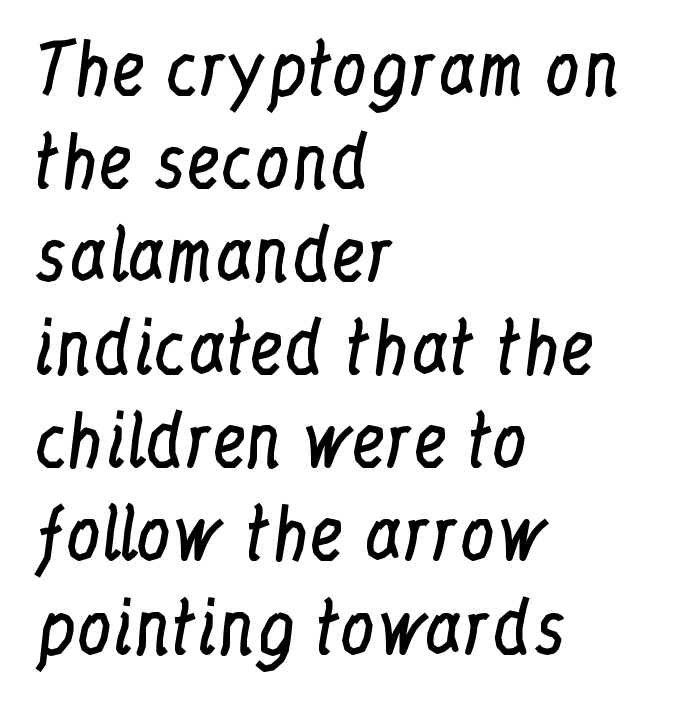
The image shows 70 px regular-weight, condensed serif type; set left-aligned, normal line spacing (1.33x), normal letter spacing, not underlined; low stroke contrast and a medium x-height.
